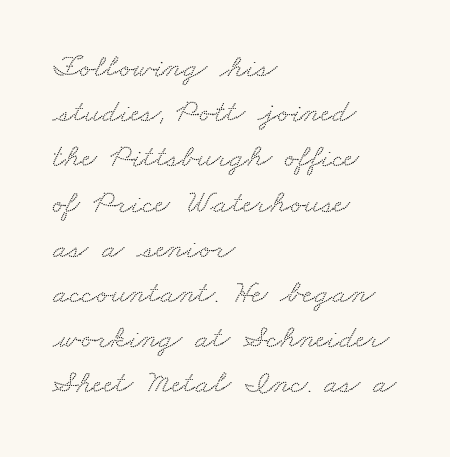
Q: Is the typeface a serif or a sans-serif typeface? A: Serif.
Q: Is the text underlined? A: No.
Q: How is the paragraph aligned? A: Left-aligned.
Q: Is the spacing between letters normal or unusually wide? A: Normal.
Q: Is the spacing between lines tight, normal or loose? A: Normal.
Q: Width (condensed, normal, or wide)? A: Wide.
Q: Stroke contrast? A: Low.
Q: x-height? A: Small.
Q: Monospaced? A: No.
